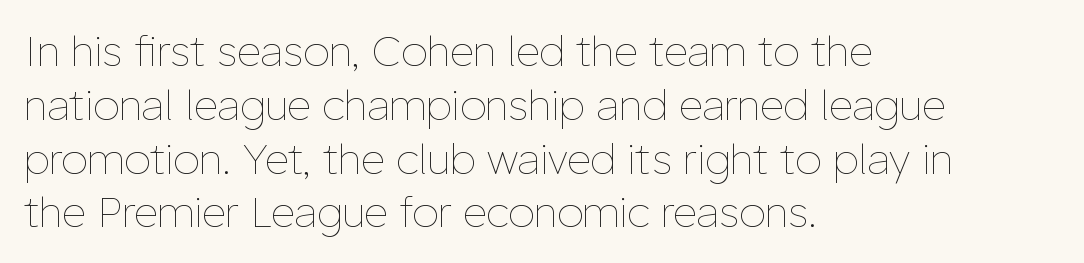
{"italic": "no", "bold": "no", "weight": "thin", "width": "normal", "stroke_contrast": "low", "x_height": "medium", "monospaced": "no", "underline": "no", "align": "left", "line_spacing": "normal", "line_spacing_ratio": 1.28, "letter_spacing": "normal", "letter_spacing_em": 0.0, "glyph_px": 42}
